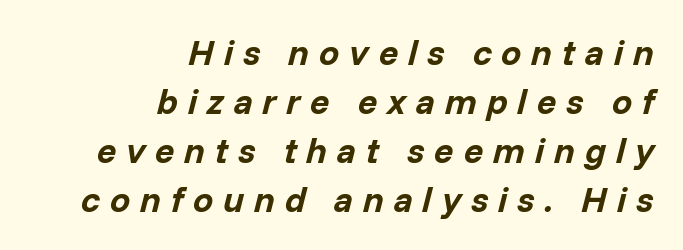
Q: Is the text bold? A: Yes.
Q: Is the text italic (slanted)? A: Yes, it leans right by about 14 degrees.
Q: Is the text underlined? A: No.
Q: How is the paragraph aligned? A: Right-aligned.
Q: Is the spacing between letters normal or unusually wide? A: Unusually wide.
Q: Is the spacing between lines tight, normal or loose? A: Normal.
Q: Width (condensed, normal, or wide)? A: Normal.
Q: Stroke contrast? A: Low.
Q: x-height? A: Medium.
Q: Monospaced? A: No.
